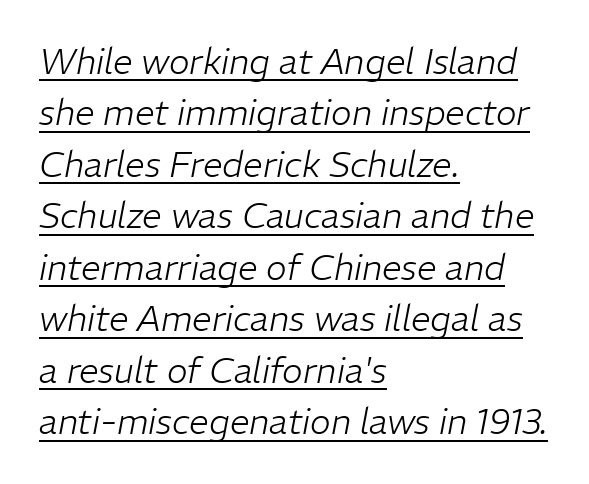
Q: Is the text bold? A: No.
Q: Is the text italic (slanted)? A: Yes, it leans right by about 11 degrees.
Q: Is the text underlined? A: Yes.
Q: How is the paragraph aligned? A: Left-aligned.
Q: Is the spacing between letters normal or unusually wide? A: Normal.
Q: Is the spacing between lines tight, normal or loose? A: Normal.
Q: Width (condensed, normal, or wide)? A: Normal.
Q: Stroke contrast? A: Low.
Q: x-height? A: Medium.
Q: Monospaced? A: No.
